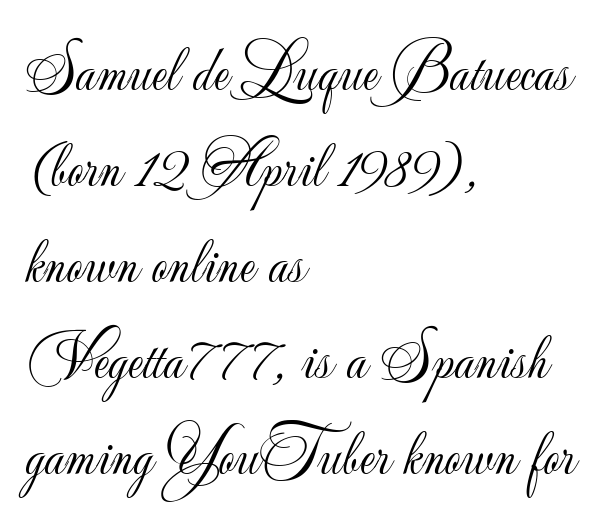
Q: Is the text bold? A: No.
Q: Is the text italic (slanted)? A: Yes.
Q: Is the typeface a serif or a sans-serif typeface? A: Sans-serif.
Q: Is the text underlined? A: No.
Q: How is the paragraph aligned? A: Left-aligned.
Q: Is the spacing between letters normal or unusually wide? A: Normal.
Q: Is the spacing between lines tight, normal or loose? A: Normal.
Q: Width (condensed, normal, or wide)? A: Normal.
Q: Stroke contrast? A: Low.
Q: x-height? A: Small.
Q: Monospaced? A: No.
